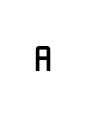
The image shows 37 px regular-weight, condensed sans-serif type, upright; set unusually wide letter spacing (+0.49 em), not underlined; low stroke contrast and a medium x-height.
